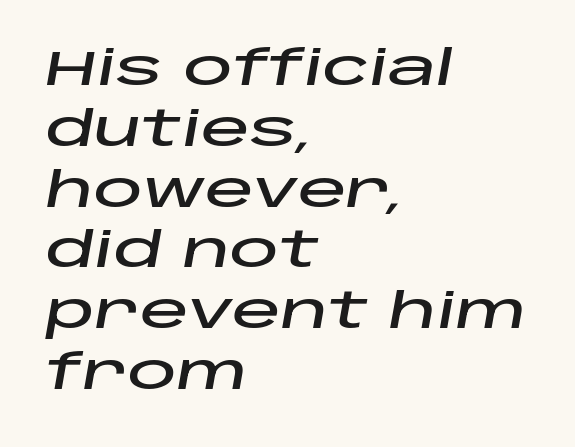
The image shows 49 px wide type, italic (leaning right); set left-aligned, line spacing 1.24x, normal letter spacing, not underlined; low stroke contrast and a large x-height.
